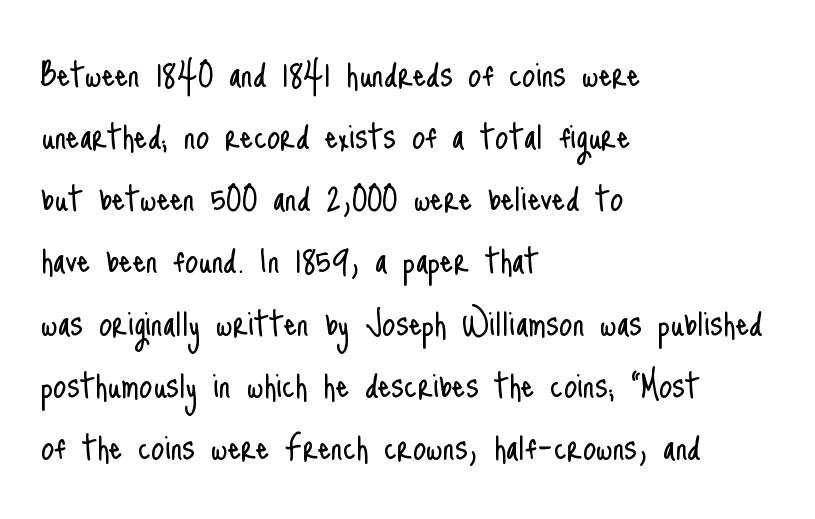
The image shows 42 px light, condensed sans-serif type, upright; set left-aligned, normal line spacing (1.48x), normal letter spacing, not underlined; low stroke contrast and a small x-height.
